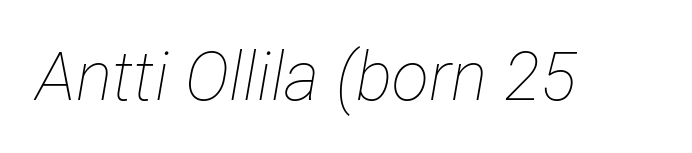
Q: Is the text bold? A: No.
Q: Is the text italic (slanted)? A: Yes, it leans right by about 12 degrees.
Q: Is the text underlined? A: No.
Q: Is the spacing between letters normal or unusually wide? A: Normal.
Q: Width (condensed, normal, or wide)? A: Condensed.
Q: Stroke contrast? A: Low.
Q: x-height? A: Medium.
Q: Monospaced? A: No.
